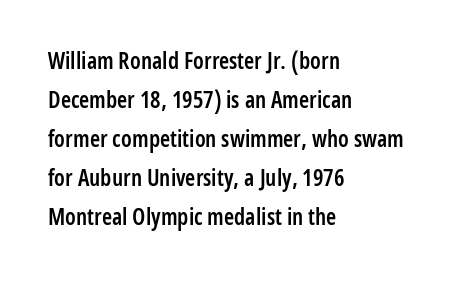
The image shows 23 px text type, upright; set left-aligned, normal line spacing (1.7x), normal letter spacing, not underlined.
